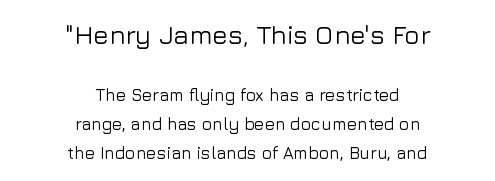
The letters sit at their default tracking, neither squeezed nor spread. Caption: upper text group enlarged, lower text group reduced. Lines of text with bare space underneath. The rag falls on both sides of this text block equally. This sample uses an upright cut, with every glyph sitting square on the baseline.
